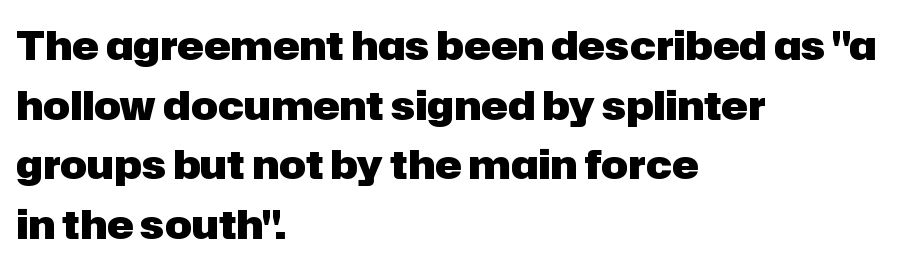
Q: Is the text bold? A: Yes.
Q: Is the text italic (slanted)? A: No, it is upright.
Q: Is the typeface a serif or a sans-serif typeface? A: Sans-serif.
Q: Is the text underlined? A: No.
Q: How is the paragraph aligned? A: Left-aligned.
Q: Is the spacing between letters normal or unusually wide? A: Normal.
Q: Is the spacing between lines tight, normal or loose? A: Normal.
Q: Width (condensed, normal, or wide)? A: Normal.
Q: Stroke contrast? A: Low.
Q: x-height? A: Medium.
Q: Monospaced? A: No.
